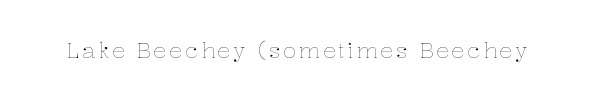
{"italic": "no", "bold": "no", "underline": "no", "glyph_px": 22}
